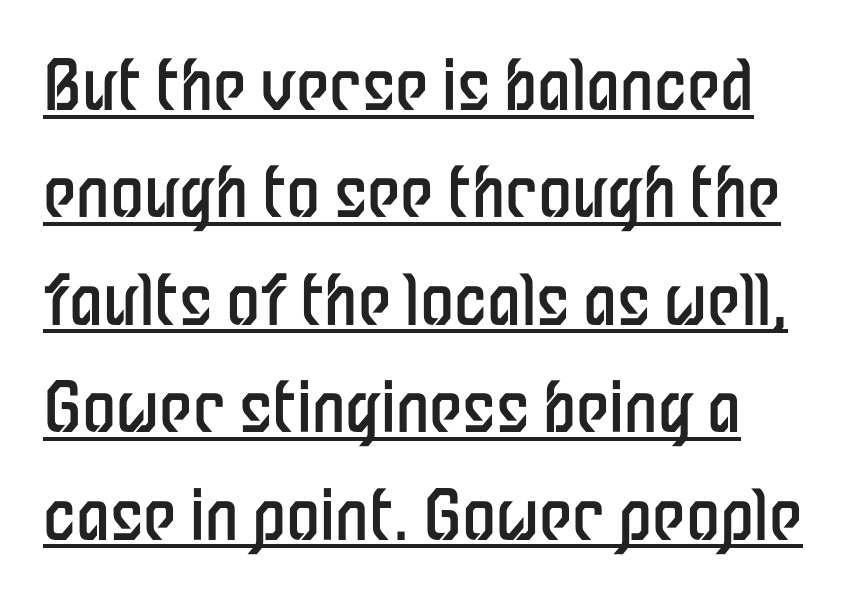
{"serif": "no", "italic": "no", "bold": "no", "weight": "regular", "width": "condensed", "stroke_contrast": "low", "x_height": "medium", "monospaced": "no", "underline": "yes", "line_spacing": "normal", "line_spacing_ratio": 1.58, "letter_spacing": "normal", "letter_spacing_em": 0.0, "glyph_px": 68}
